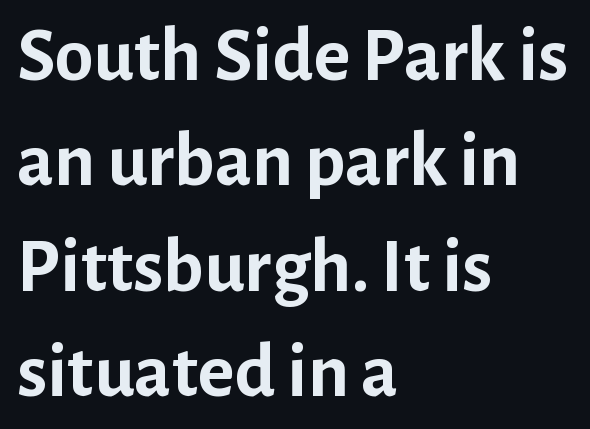
Horizontal alignment here is leftward, the default for most running prose. I'd call this a sans setting — the letters go barefoot. Compared with typical paragraphs, the rows here are spaced about the same. The sample has been set heavy, in full bold. Inter-character spacing is left at the font's built-in metrics. You can tell it's not italic because the verticals are truly vertical.
